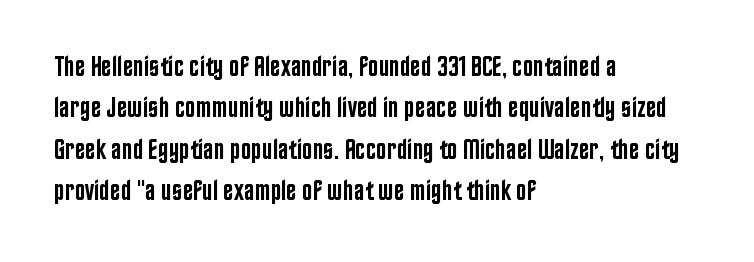
{"serif": "no", "italic": "no", "bold": "semi", "weight": "semibold", "width": "condensed", "stroke_contrast": "low", "x_height": "large", "monospaced": "no", "underline": "no", "align": "left", "line_spacing": "normal", "line_spacing_ratio": 1.48, "letter_spacing": "normal", "letter_spacing_em": 0.0, "glyph_px": 28}
